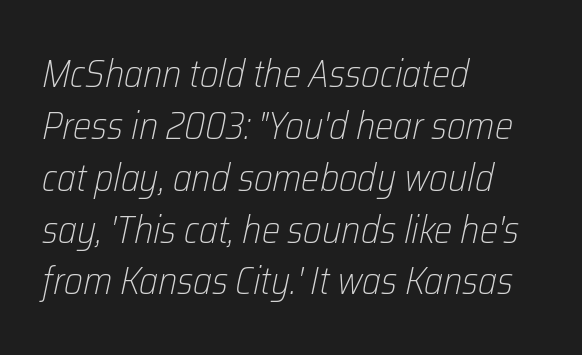
{"italic": "yes", "lean": "right", "slant_degrees": 12, "bold": "no", "weight": "light", "width": "condensed", "stroke_contrast": "low", "x_height": "medium", "monospaced": "no", "underline": "no", "align": "left", "line_spacing": "normal", "line_spacing_ratio": 1.33, "letter_spacing": "normal", "letter_spacing_em": 0.0, "glyph_px": 39}
